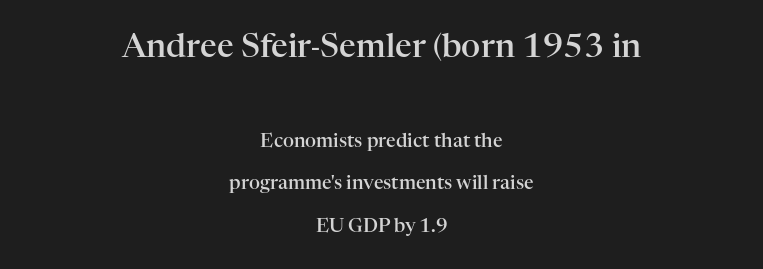
{"serif": "yes", "italic": "no", "bold": "semi", "weight": "semibold", "width": "normal", "stroke_contrast": "high", "x_height": "medium", "monospaced": "no", "underline": "no", "align": "center", "line_spacing": "loose", "line_spacing_ratio": 2.25, "letter_spacing": "normal", "letter_spacing_em": 0.0, "larger_block": "first", "size_ratio": 1.74, "glyph_px": 33}
